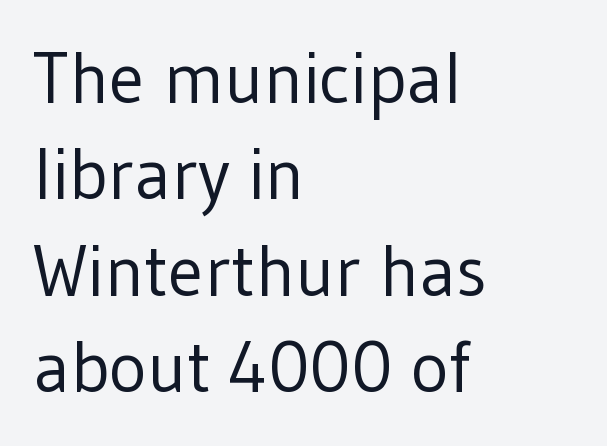
The image shows 72 px regular-weight sans-serif type, upright; set left-aligned, normal line spacing (1.34x), normal letter spacing, not underlined; low stroke contrast and a medium x-height.
